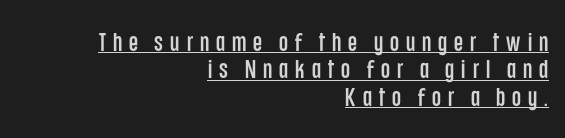
The image shows 26 px text type, upright; set right-aligned, tight line spacing (1.05x), unusually wide letter spacing (+0.27 em), underlined.
